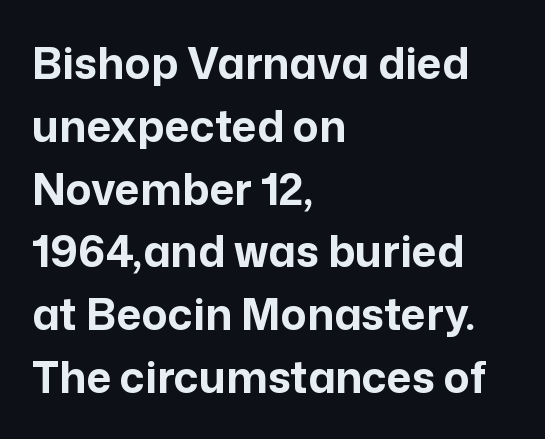
{"serif": "no", "italic": "no", "bold": "yes", "weight": "bold", "width": "normal", "stroke_contrast": "low", "x_height": "medium", "monospaced": "no", "underline": "no", "align": "left", "line_spacing": "normal", "line_spacing_ratio": 1.46, "letter_spacing": "normal", "letter_spacing_em": 0.0, "glyph_px": 43}
